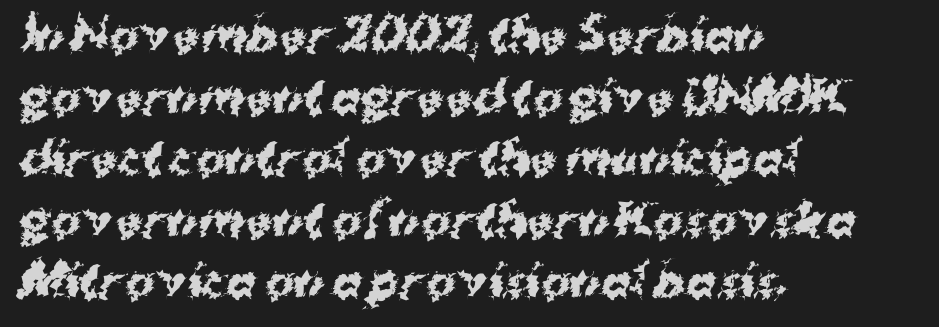
Do the characters align in a grid? No, the font is proportional. Honestly, the row spacing looks completely unremarkable. Alignment: flush left. These words are printed bold, with thick strokes throughout.
